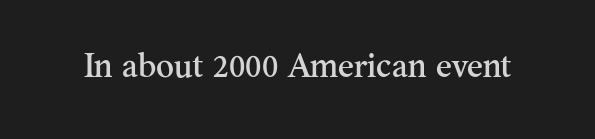
The image shows 34 px serif type, upright; set normal letter spacing, not underlined; medium stroke contrast and a small x-height.
